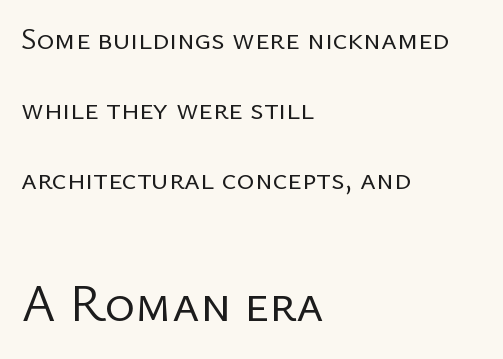
The image shows 52 px regular-weight sans-serif type, upright; set left-aligned, loose line spacing (2.34x), normal letter spacing, not underlined; the second (bottom) block is 1.73x larger; low stroke contrast and a medium x-height.
